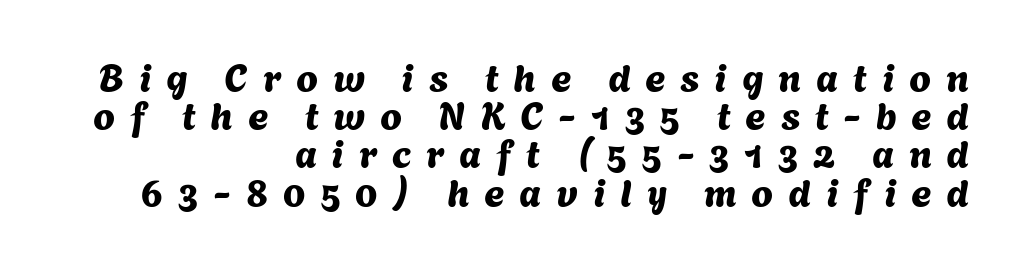
Varying glyph widths throughout — classic text-font behaviour. Note: no serifs on the glyphs. Beneath every word, the page is bare. Spacing between characters has been opened up far beyond the box default.
